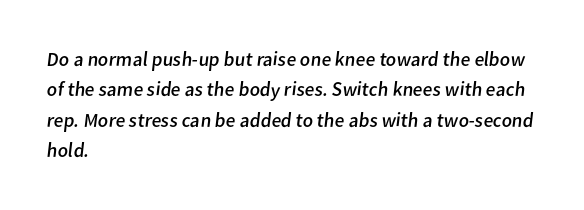
Q: Is the text bold? A: No.
Q: Is the text underlined? A: No.
Q: How is the paragraph aligned? A: Left-aligned.
Q: Is the spacing between letters normal or unusually wide? A: Normal.
Q: Is the spacing between lines tight, normal or loose? A: Normal.
